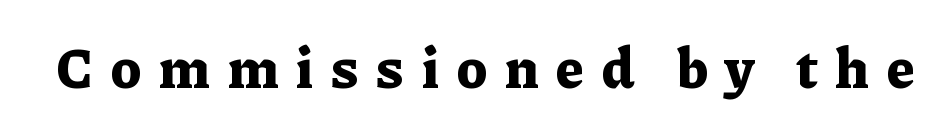
{"serif": "yes", "italic": "no", "bold": "yes", "weight": "bold", "width": "normal", "stroke_contrast": "low", "x_height": "medium", "monospaced": "no", "underline": "no", "letter_spacing": "wide", "letter_spacing_em": 0.3, "glyph_px": 56}
